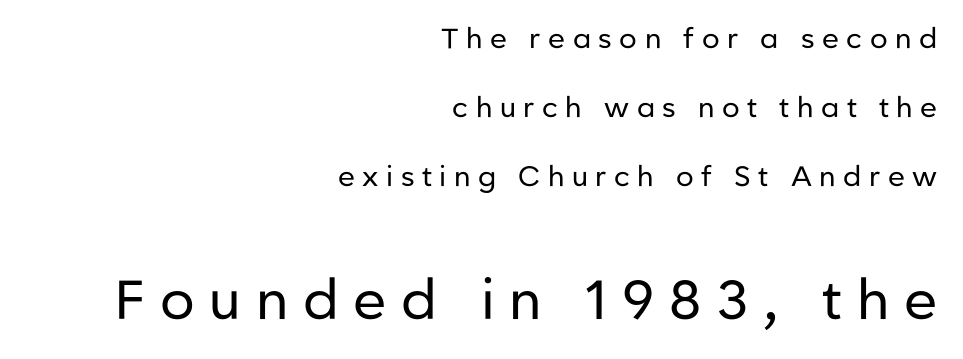
The compositor pushed each line to the right boundary. Character widths vary here, with narrow letters taking less room than wide ones. The lower block of text is set noticeably larger than the block above it. Regarding serifs, this sample does without them. Airy leading. If you drew a line through each stem, it would be perfectly vertical.
